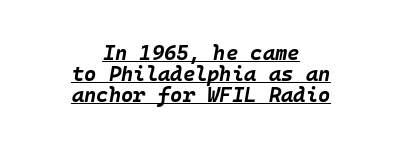
{"italic": "yes", "lean": "right", "slant_degrees": 10, "bold": "yes", "underline": "yes", "align": "center", "line_spacing": "tight", "line_spacing_ratio": 1.0, "letter_spacing": "normal", "letter_spacing_em": 0.0, "glyph_px": 21}
